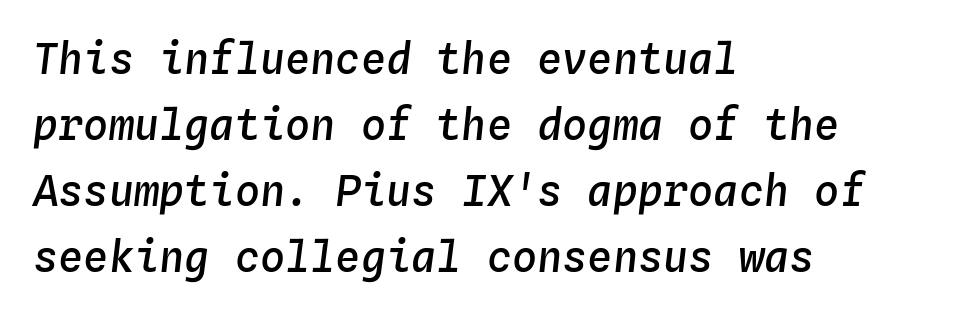
The image shows 42 px semibold type, italic (leaning right), monospaced; set left-aligned, normal line spacing (1.57x), normal letter spacing, not underlined; low stroke contrast and a medium x-height.
